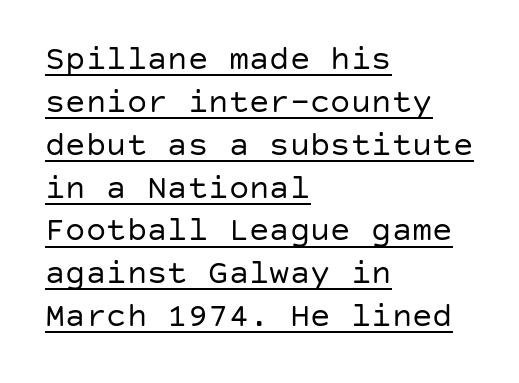
Q: Is the text bold? A: No.
Q: Is the text italic (slanted)? A: No, it is upright.
Q: Is the typeface a serif or a sans-serif typeface? A: Sans-serif.
Q: Is the text underlined? A: Yes.
Q: How is the paragraph aligned? A: Left-aligned.
Q: Is the spacing between letters normal or unusually wide? A: Normal.
Q: Is the spacing between lines tight, normal or loose? A: Normal.
Q: Width (condensed, normal, or wide)? A: Normal.
Q: Stroke contrast? A: Low.
Q: x-height? A: Large.
